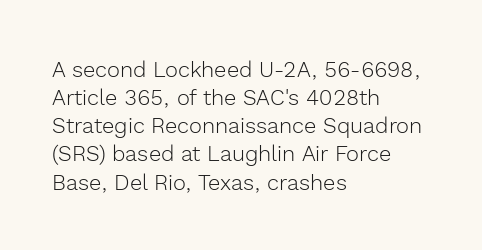
The image shows 22 px text type, upright; set left-aligned, normal line spacing (1.28x), normal letter spacing, not underlined.
